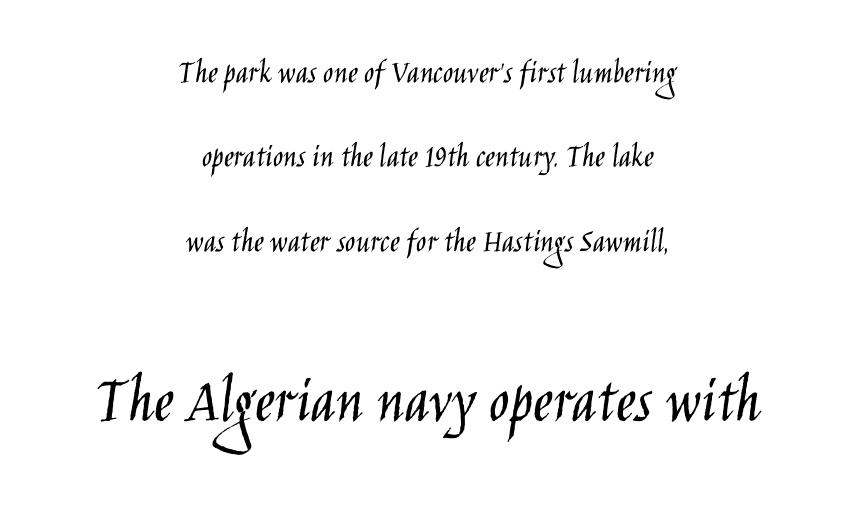
The image shows 68 px light, condensed sans-serif type; set centered, loose line spacing (2.48x), normal letter spacing, not underlined; the second (bottom) block is 2.0x larger; low stroke contrast and a large x-height.
